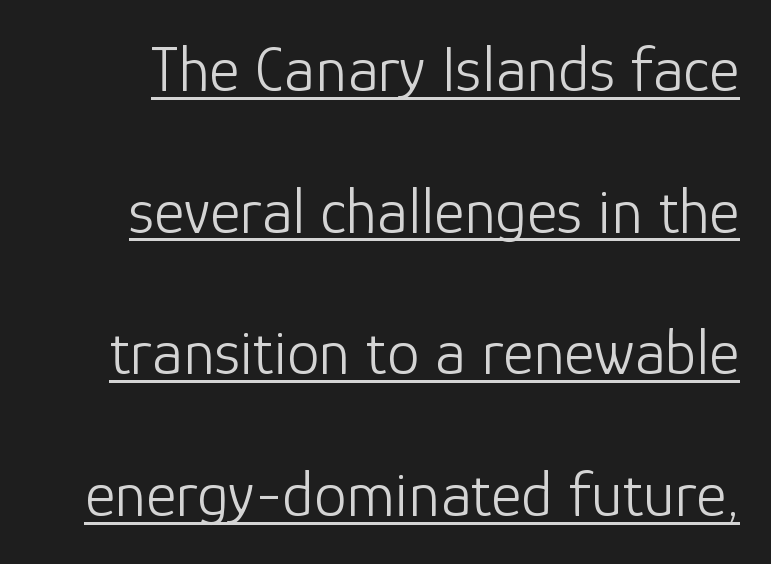
Q: Is the text bold? A: No.
Q: Is the text italic (slanted)? A: No, it is upright.
Q: Is the typeface a serif or a sans-serif typeface? A: Sans-serif.
Q: Is the text underlined? A: Yes.
Q: Is the spacing between letters normal or unusually wide? A: Normal.
Q: Is the spacing between lines tight, normal or loose? A: Loose.
Q: Width (condensed, normal, or wide)? A: Normal.
Q: Stroke contrast? A: Low.
Q: x-height? A: Medium.
Q: Monospaced? A: No.
